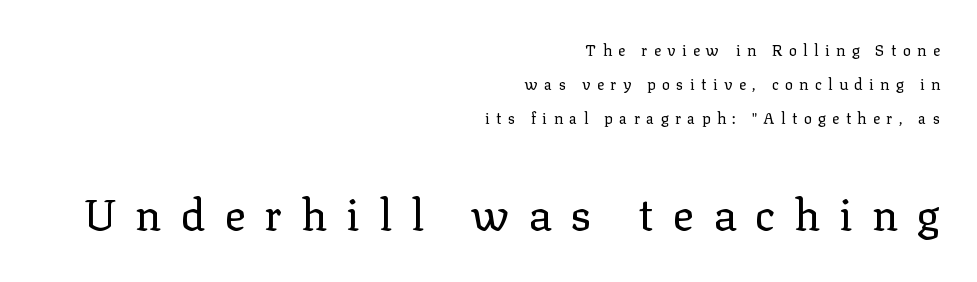
The image shows 44 px regular-weight serif type, upright; set right-aligned, loose line spacing (2.28x), unusually wide letter spacing (+0.43 em), not underlined; the second (bottom) block is 2.93x larger; low stroke contrast and a medium x-height.
